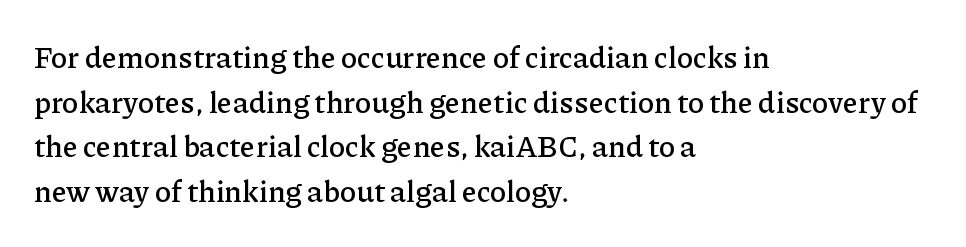
Q: Is the text italic (slanted)? A: No, it is upright.
Q: Is the typeface a serif or a sans-serif typeface? A: Serif.
Q: Is the text underlined? A: No.
Q: How is the paragraph aligned? A: Left-aligned.
Q: Is the spacing between letters normal or unusually wide? A: Normal.
Q: Is the spacing between lines tight, normal or loose? A: Normal.
Q: Width (condensed, normal, or wide)? A: Normal.
Q: Stroke contrast? A: Low.
Q: x-height? A: Medium.
Q: Monospaced? A: No.
